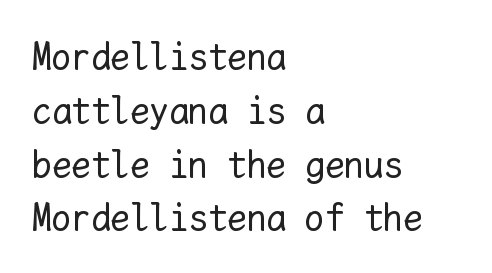
The image shows 39 px regular-weight type, upright, monospaced; set left-aligned, normal line spacing (1.38x), normal letter spacing, not underlined; low stroke contrast and a medium x-height.
